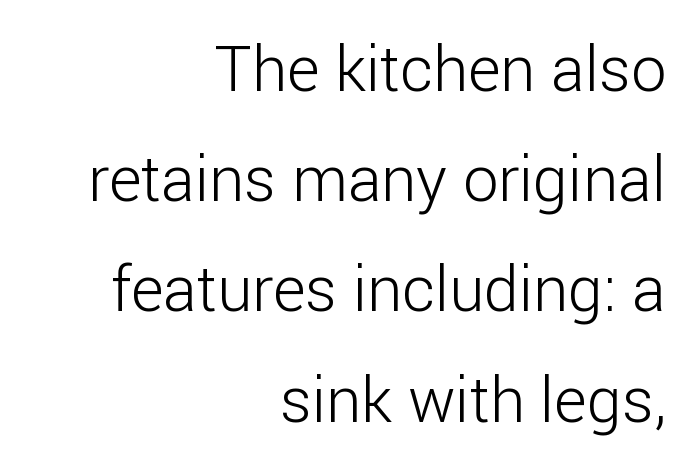
Q: Is the text bold? A: No.
Q: Is the text italic (slanted)? A: No, it is upright.
Q: Is the typeface a serif or a sans-serif typeface? A: Sans-serif.
Q: Is the text underlined? A: No.
Q: How is the paragraph aligned? A: Right-aligned.
Q: Is the spacing between letters normal or unusually wide? A: Normal.
Q: Width (condensed, normal, or wide)? A: Normal.
Q: Stroke contrast? A: Low.
Q: x-height? A: Medium.
Q: Monospaced? A: No.
